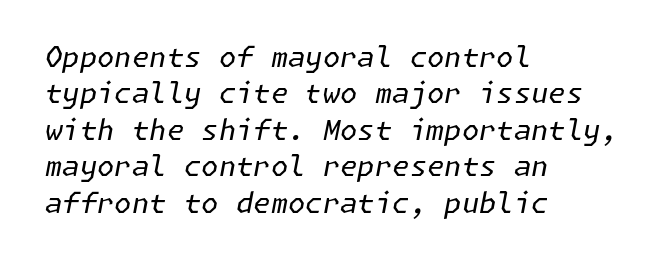
{"italic": "yes", "lean": "right", "slant_degrees": 11, "bold": "no", "weight": "regular", "width": "normal", "stroke_contrast": "low", "x_height": "medium", "underline": "no", "align": "left", "line_spacing": "normal", "line_spacing_ratio": 1.3, "letter_spacing": "normal", "letter_spacing_em": 0.0, "glyph_px": 28}
